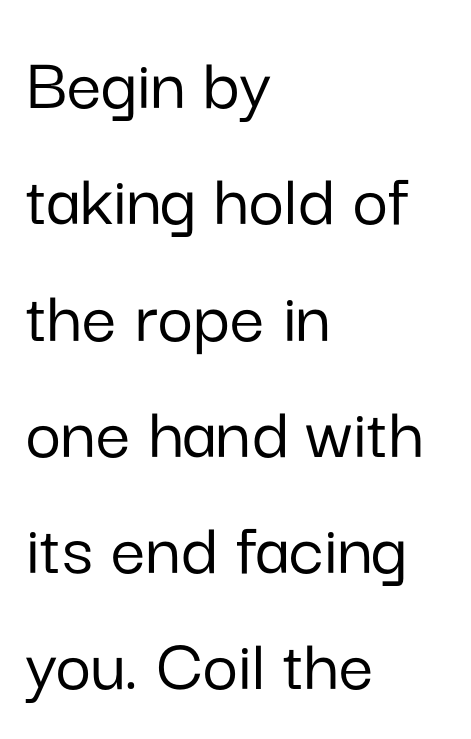
Q: Is the text italic (slanted)? A: No, it is upright.
Q: Is the typeface a serif or a sans-serif typeface? A: Sans-serif.
Q: Is the text underlined? A: No.
Q: How is the paragraph aligned? A: Left-aligned.
Q: Is the spacing between letters normal or unusually wide? A: Normal.
Q: Is the spacing between lines tight, normal or loose? A: Normal.
Q: Width (condensed, normal, or wide)? A: Normal.
Q: Stroke contrast? A: Low.
Q: x-height? A: Medium.
Q: Monospaced? A: No.
